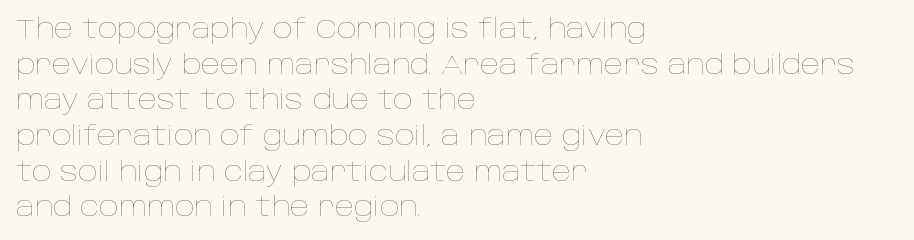
Notice how descenders clear the ascenders below comfortably — that's standard leading. Rule under the text: the space is simply empty. This rendering uses left alignment, leaving the right contour irregular. The type sits square on the baseline with zero lean. The font sits on the lighter half of the weight spectrum, regular included. The gaps between neighbouring characters are ordinary and unremarkable.
